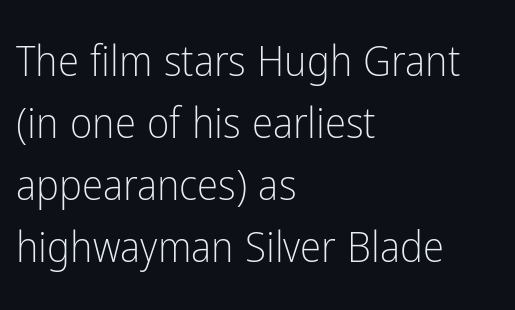
{"serif": "no", "italic": "no", "bold": "no", "weight": "light", "width": "condensed", "stroke_contrast": "low", "x_height": "medium", "monospaced": "no", "underline": "no", "align": "left", "line_spacing": "normal", "line_spacing_ratio": 1.44, "letter_spacing": "normal", "letter_spacing_em": 0.0, "glyph_px": 43}
